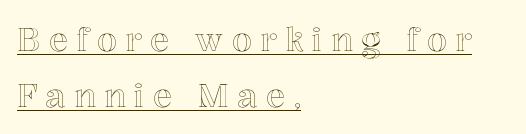
{"italic": "no", "width": "normal", "x_height": "medium", "monospaced": "no", "underline": "yes", "align": "left", "line_spacing_ratio": 1.74, "letter_spacing": "wide", "letter_spacing_em": 0.26, "glyph_px": 32}
